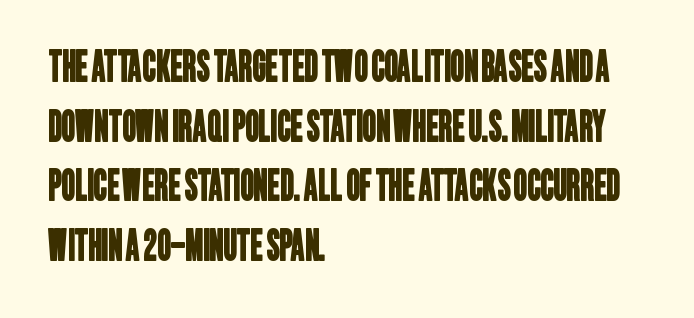
The image shows 42 px condensed sans-serif type; set left-aligned, normal line spacing (1.42x), normal letter spacing, not underlined; low stroke contrast and a large x-height.
